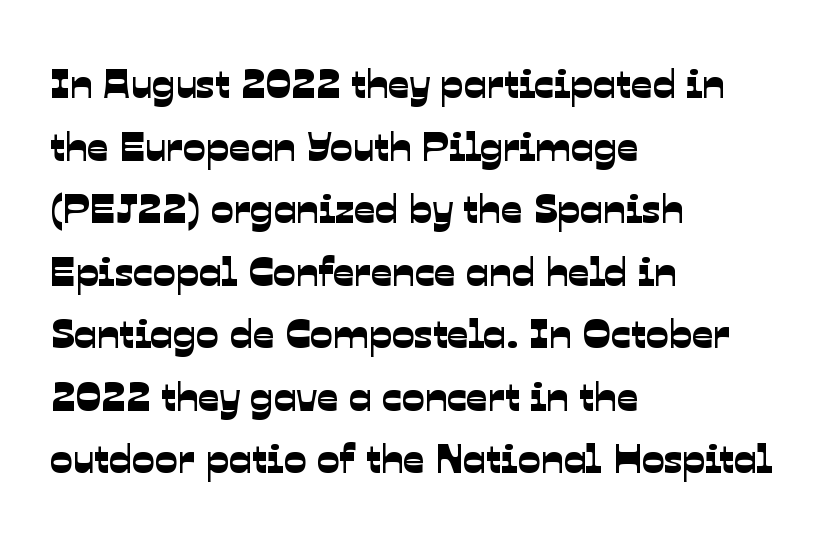
{"serif": "no", "width": "normal", "stroke_contrast": "low", "x_height": "medium", "monospaced": "no", "underline": "no", "align": "left", "line_spacing": "normal", "line_spacing_ratio": 1.49, "letter_spacing": "normal", "letter_spacing_em": 0.0, "glyph_px": 42}
